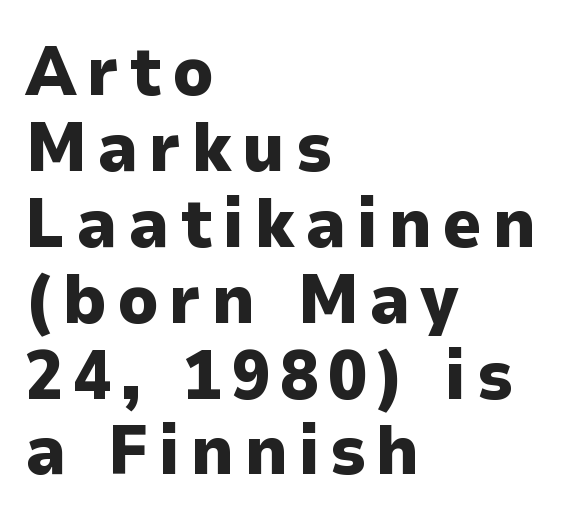
Q: Is the text bold? A: Yes.
Q: Is the text italic (slanted)? A: No, it is upright.
Q: Is the typeface a serif or a sans-serif typeface? A: Sans-serif.
Q: Is the text underlined? A: No.
Q: How is the paragraph aligned? A: Left-aligned.
Q: Is the spacing between lines tight, normal or loose? A: Tight.
Q: Width (condensed, normal, or wide)? A: Normal.
Q: Stroke contrast? A: Low.
Q: x-height? A: Medium.
Q: Monospaced? A: No.
